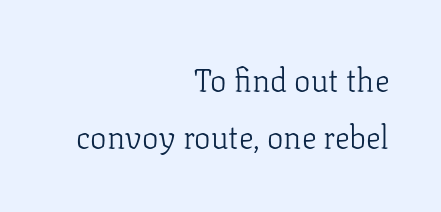
The image shows 31 px light serif type, upright; set right-aligned, line spacing 1.84x, normal letter spacing, not underlined; low stroke contrast and a medium x-height.
